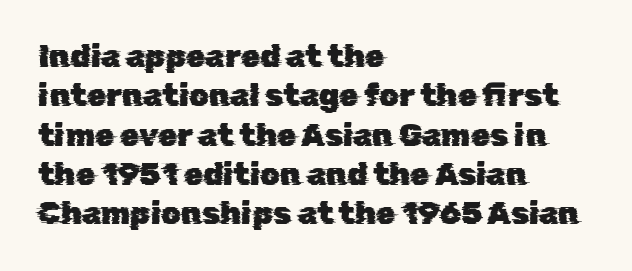
Q: Is the typeface a serif or a sans-serif typeface? A: Sans-serif.
Q: Is the text underlined? A: No.
Q: How is the paragraph aligned? A: Left-aligned.
Q: Is the spacing between letters normal or unusually wide? A: Normal.
Q: Is the spacing between lines tight, normal or loose? A: Normal.
Q: Width (condensed, normal, or wide)? A: Normal.
Q: Stroke contrast? A: Low.
Q: x-height? A: Medium.
Q: Monospaced? A: No.
